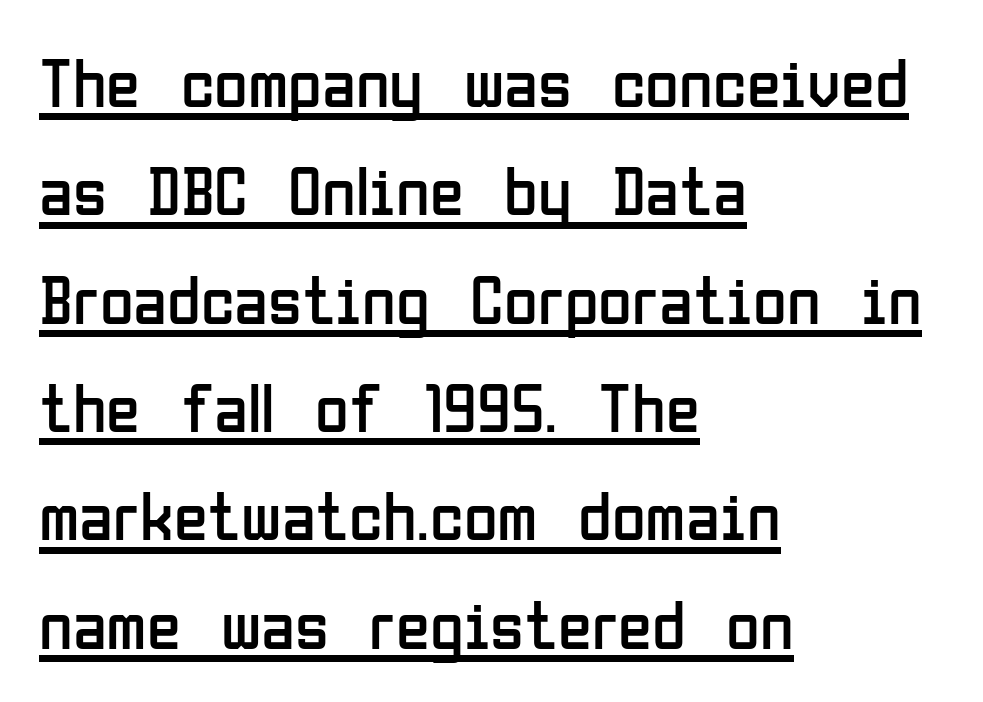
Nothing sits at the stroke ends, so this counts as sans-serif. The axis of the letterforms is exactly vertical. Inter-character spacing is left at the font's built-in metrics. Honestly, the row spacing looks completely unremarkable. A student would call this left alignment; a typographer would say flush left, rag right. On a weight scale, this lands at 450 or below.
